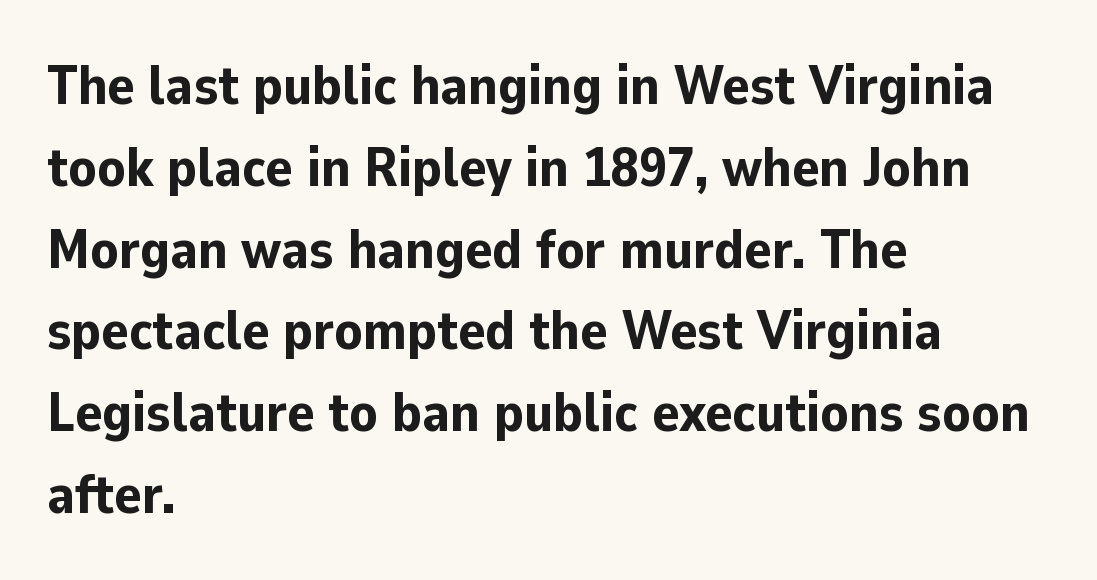
Q: Is the text bold? A: Yes.
Q: Is the text italic (slanted)? A: No, it is upright.
Q: Is the typeface a serif or a sans-serif typeface? A: Sans-serif.
Q: Is the text underlined? A: No.
Q: How is the paragraph aligned? A: Left-aligned.
Q: Is the spacing between letters normal or unusually wide? A: Normal.
Q: Is the spacing between lines tight, normal or loose? A: Normal.
Q: Width (condensed, normal, or wide)? A: Normal.
Q: Stroke contrast? A: Low.
Q: x-height? A: Medium.
Q: Monospaced? A: No.
